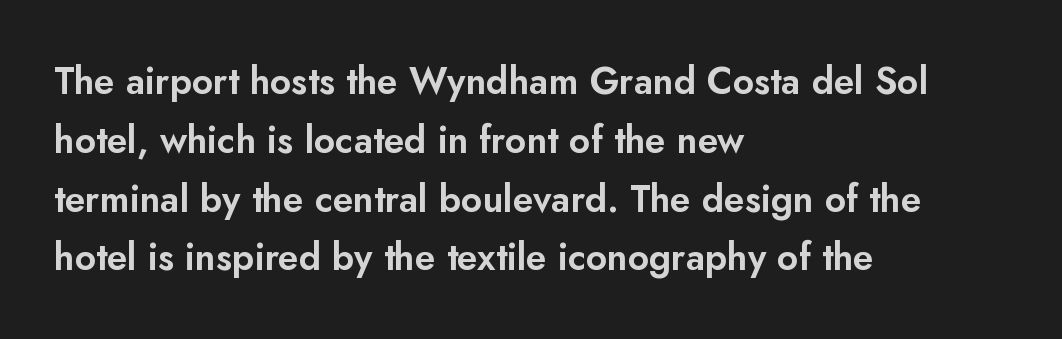
{"serif": "no", "italic": "no", "width": "normal", "stroke_contrast": "low", "x_height": "small", "monospaced": "no", "underline": "no", "align": "left", "line_spacing": "normal", "line_spacing_ratio": 1.59, "letter_spacing": "normal", "letter_spacing_em": 0.0, "glyph_px": 37}
